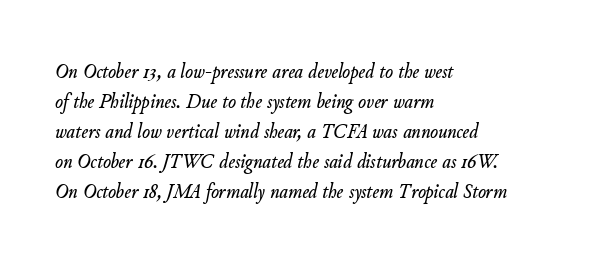
The image shows 21 px text type, italic (leaning right); set left-aligned, normal line spacing (1.43x), normal letter spacing, not underlined.
